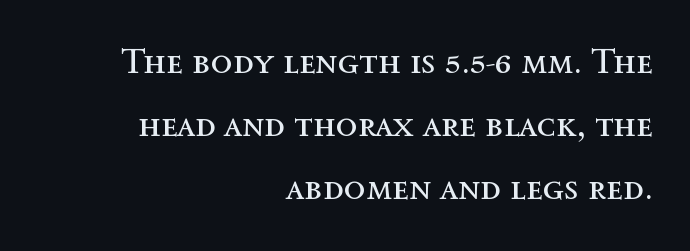
The face used here is proportionally spaced, like ordinary book or web type. The paragraph shown leans on its right margin. Anything drawn beneath the words? Only blank space. These lines keep a tight, regular rhythm from letter to letter. The letters stand upright; this is a roman face.
